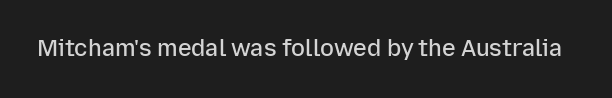
The image shows 23 px text type, upright; set normal letter spacing, not underlined.
